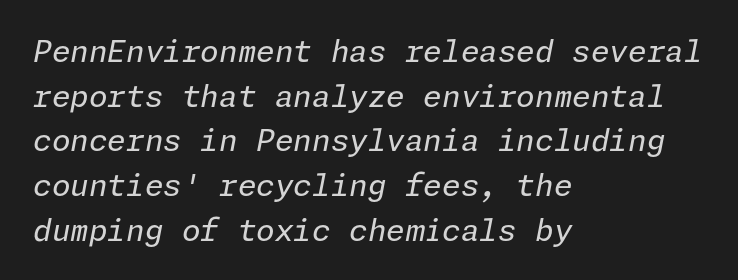
{"italic": "yes", "lean": "right", "slant_degrees": 11, "bold": "no", "weight": "regular", "width": "normal", "stroke_contrast": "low", "x_height": "medium", "underline": "no", "align": "left", "line_spacing": "normal", "line_spacing_ratio": 1.49, "letter_spacing": "normal", "letter_spacing_em": 0.0, "glyph_px": 30}
